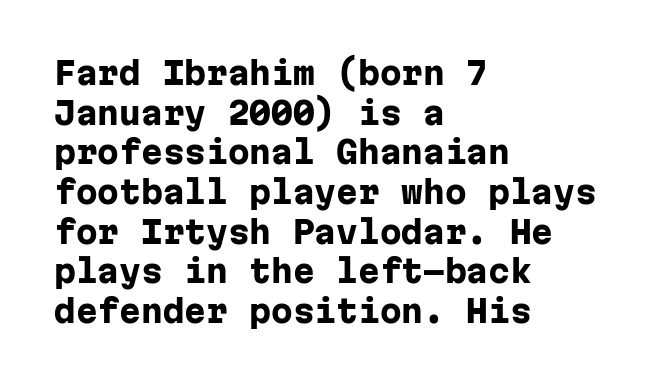
{"serif": "no", "italic": "no", "bold": "yes", "weight": "heavy", "width": "normal", "stroke_contrast": "low", "x_height": "medium", "monospaced": "yes", "underline": "no", "align": "left", "line_spacing": "normal", "line_spacing_ratio": 1.28, "letter_spacing": "normal", "letter_spacing_em": 0.0, "glyph_px": 31}
